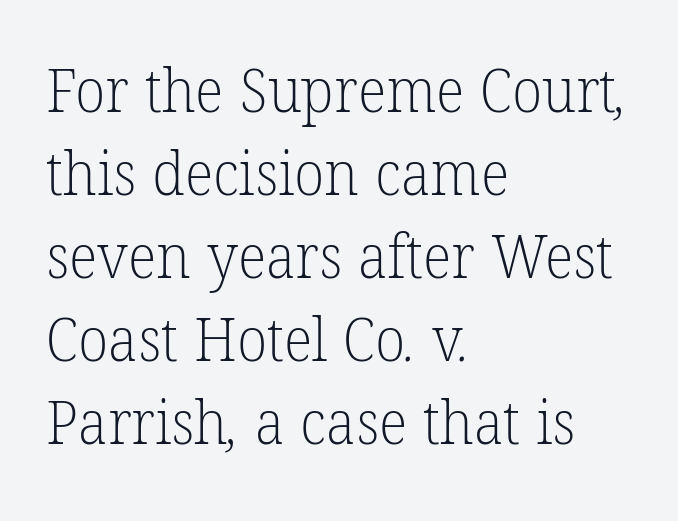
The image shows 61 px light serif type; set left-aligned, normal line spacing (1.36x), normal letter spacing, not underlined; low stroke contrast and a medium x-height.
